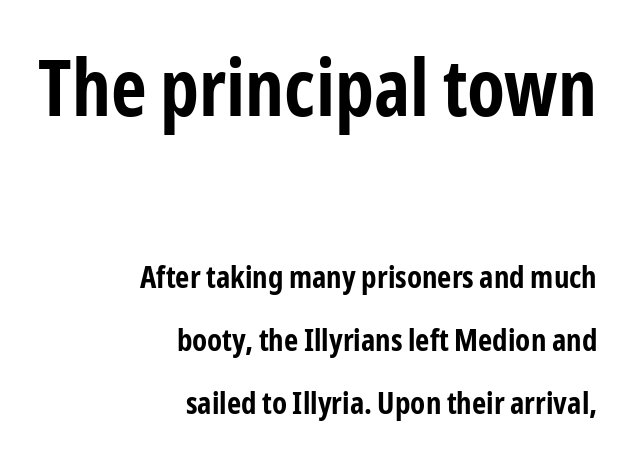
Compared with typical paragraphs, the rows here are farther apart. The space beneath each line is pristine and unruled. Observe the ordinary spacing: letters are neighbours, not strangers. Heft: maximum for text — a bold. Is the lower block the larger one? No — the upper block carries the bigger type. Serif or sans? Sans — the stroke terminals are bare.
